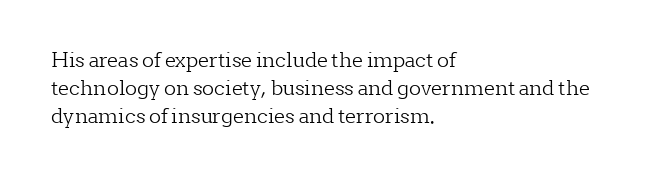
The image shows 20 px text type, upright; set left-aligned, normal line spacing (1.41x), normal letter spacing, not underlined.
